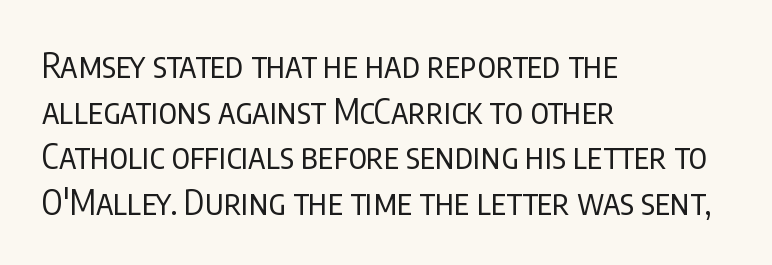
{"serif": "no", "italic": "no", "bold": "no", "weight": "regular", "width": "condensed", "stroke_contrast": "low", "x_height": "large", "monospaced": "no", "underline": "no", "align": "left", "line_spacing": "normal", "line_spacing_ratio": 1.34, "letter_spacing": "normal", "letter_spacing_em": 0.0, "glyph_px": 34}
